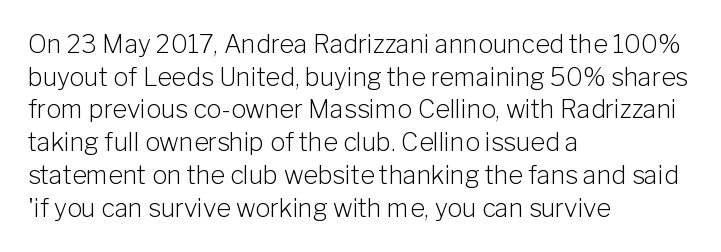
What's the leading like? Ordinary, nothing unusual. The passage shown has conventional tracking throughout. The typography opts for an upright posture over an oblique one. The passage is arranged the way most books set body copy — flush left.
